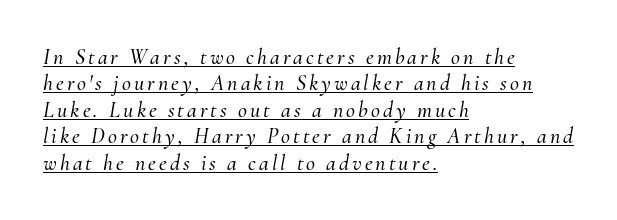
This is oblique type, the kind used for emphasis or titles. Visually the block forms a straight wall on the left and a jagged coastline on the right. Is there an underline? Yes — a line sits under the letters.
